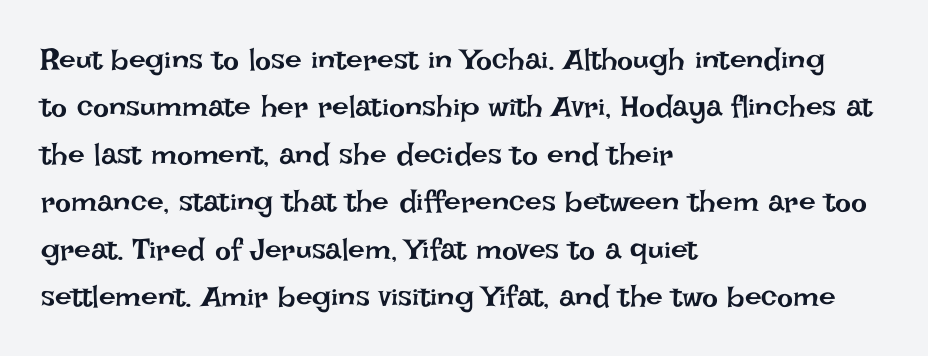
You could not count columns in this text — the font is proportionally spaced. Heft: none added — not bold. Is there any slant? The stems are plumb. Typeset ragged right — the left edge is the straight one.
